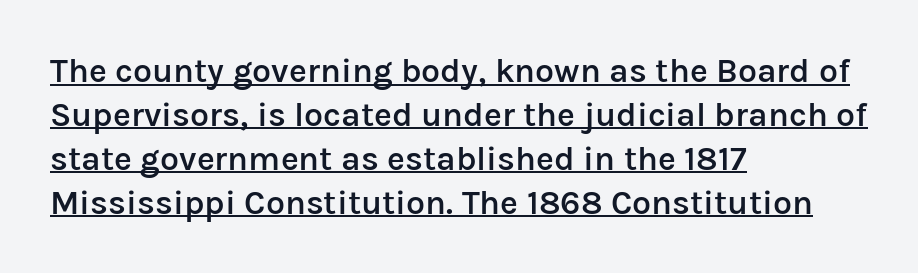
Q: Is the text bold? A: Semi-bold.
Q: Is the text italic (slanted)? A: No, it is upright.
Q: Is the typeface a serif or a sans-serif typeface? A: Sans-serif.
Q: Is the text underlined? A: Yes.
Q: How is the paragraph aligned? A: Left-aligned.
Q: Is the spacing between letters normal or unusually wide? A: Normal.
Q: Is the spacing between lines tight, normal or loose? A: Normal.
Q: Width (condensed, normal, or wide)? A: Normal.
Q: Stroke contrast? A: Low.
Q: x-height? A: Medium.
Q: Monospaced? A: No.
